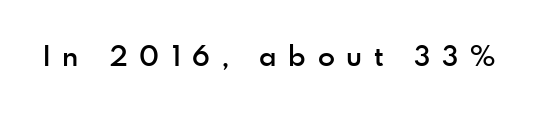
Check under the words: just untouched page. Emphasis by weight is partial: semibold. Italic: no, the glyphs are upright roman. Here the glyphs are tracked loosely, breaking word shapes into spaced letters. Look at the bottom of the vertical strokes: they stop flat, with no serifs.
